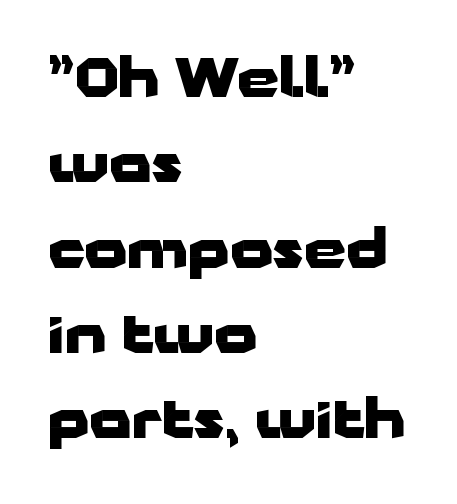
{"serif": "no", "italic": "no", "bold": "yes", "weight": "heavy", "width": "wide", "stroke_contrast": "low", "x_height": "medium", "monospaced": "no", "underline": "no", "align": "left", "line_spacing": "normal", "line_spacing_ratio": 1.58, "letter_spacing": "normal", "letter_spacing_em": 0.0, "glyph_px": 54}
